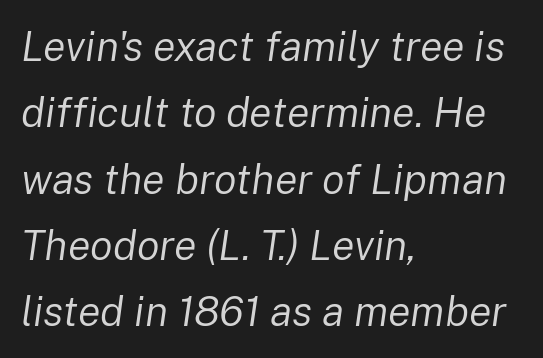
The image shows 42 px regular-weight type, italic (leaning right); set left-aligned, normal line spacing (1.58x), normal letter spacing, not underlined; low stroke contrast and a medium x-height.
